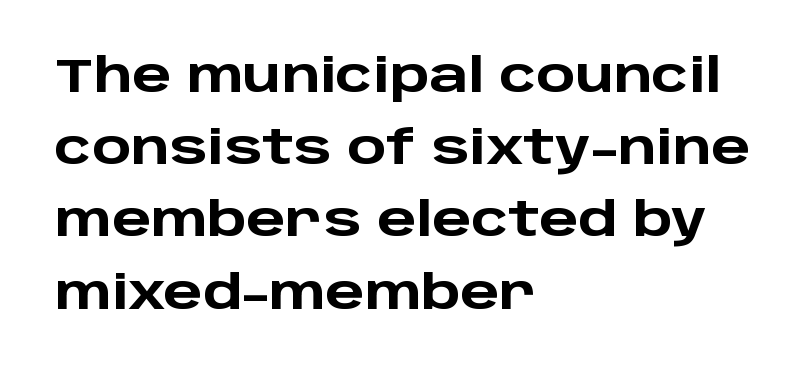
Plenty of ink on the page — the face is bold. Here the glyphs are tracked normally, forming tight word shapes. Each row of text sits above clean, open space. Does the type have serifs? No, each stem ends abruptly.
